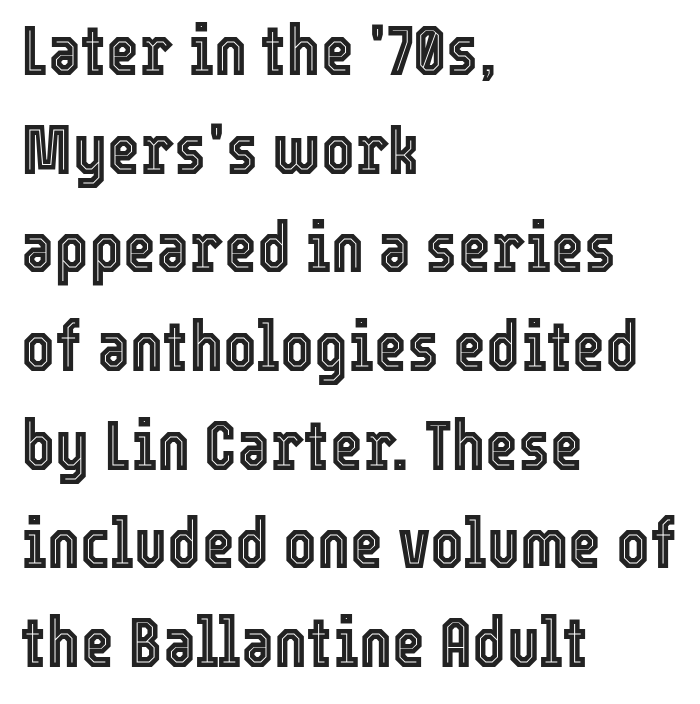
Varying glyph widths throughout — classic text-font behaviour. If you drew a ruler down the left edge, every line would touch it. Ascenders rise straight up at ninety degrees. The space beneath each line is pristine and unruled. This block has exactly the height ordinary leading produces. Words appear dense and cohesive because spacing is normal.
